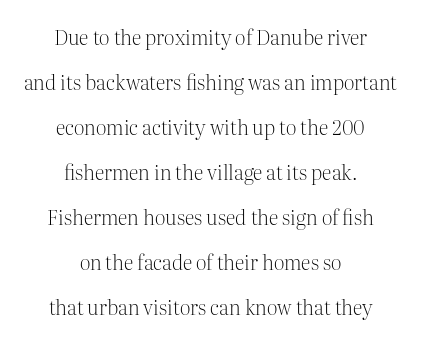
Q: Is the text bold? A: No.
Q: Is the text italic (slanted)? A: No, it is upright.
Q: Is the text underlined? A: No.
Q: How is the paragraph aligned? A: Centered.
Q: Is the spacing between letters normal or unusually wide? A: Normal.
Q: Is the spacing between lines tight, normal or loose? A: Loose.
